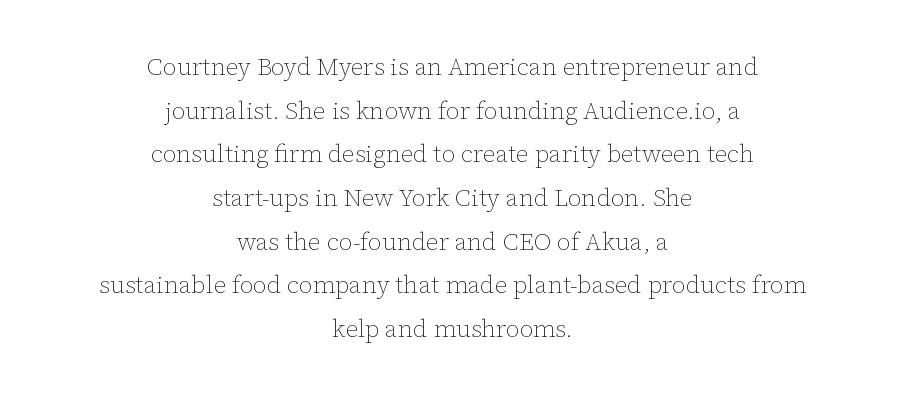
The image shows 24 px text type, upright; set centered, line spacing 1.82x, normal letter spacing, not underlined.
